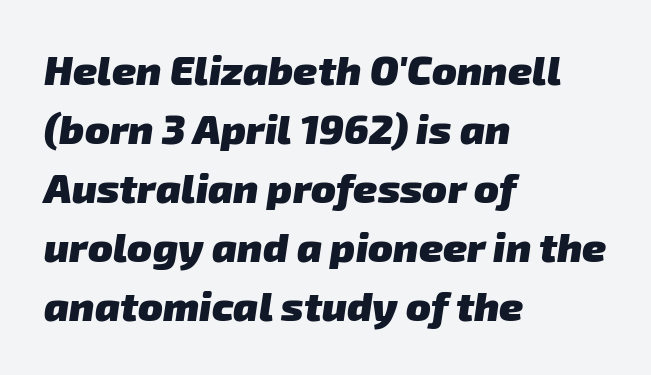
Q: Is the text bold? A: Yes.
Q: Is the typeface a serif or a sans-serif typeface? A: Sans-serif.
Q: Is the text underlined? A: No.
Q: How is the paragraph aligned? A: Left-aligned.
Q: Is the spacing between letters normal or unusually wide? A: Normal.
Q: Is the spacing between lines tight, normal or loose? A: Normal.
Q: Width (condensed, normal, or wide)? A: Normal.
Q: Stroke contrast? A: Low.
Q: x-height? A: Medium.
Q: Monospaced? A: No.
